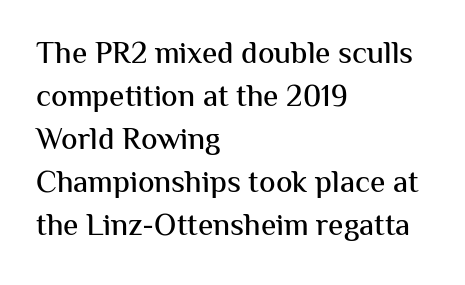
Does the lettering tilt? It doesn't — this is upright. Think of a printed novel: that variable character pitch is what you see here. Reading down the block, your eye returns to a fixed left position each line. The letterforms sit shoulder to shoulder at normal distance. Compared with typical paragraphs, the rows here are spaced about the same. Unmarked baselines from the first word to the last.
